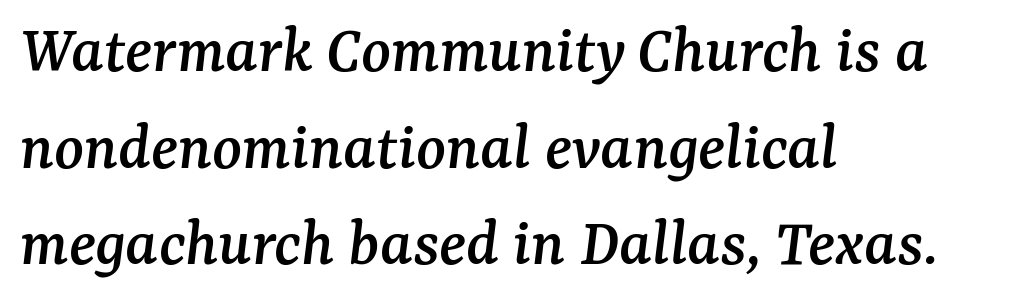
The image shows 69 px serif type, italic (leaning right); set left-aligned, normal line spacing (1.4x), normal letter spacing, not underlined; medium stroke contrast and a medium x-height.
